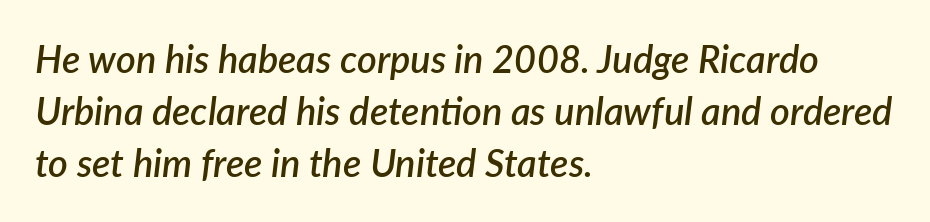
Q: Is the text bold? A: Semi-bold.
Q: Is the text italic (slanted)? A: Yes, it leans right by about 7 degrees.
Q: Is the text underlined? A: No.
Q: How is the paragraph aligned? A: Left-aligned.
Q: Is the spacing between letters normal or unusually wide? A: Normal.
Q: Is the spacing between lines tight, normal or loose? A: Normal.
Q: Width (condensed, normal, or wide)? A: Normal.
Q: Stroke contrast? A: Low.
Q: x-height? A: Medium.
Q: Monospaced? A: No.
